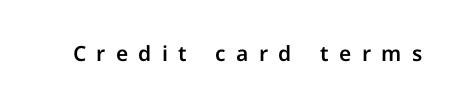
The image shows 21 px text type, upright; set unusually wide letter spacing (+0.49 em), not underlined.
